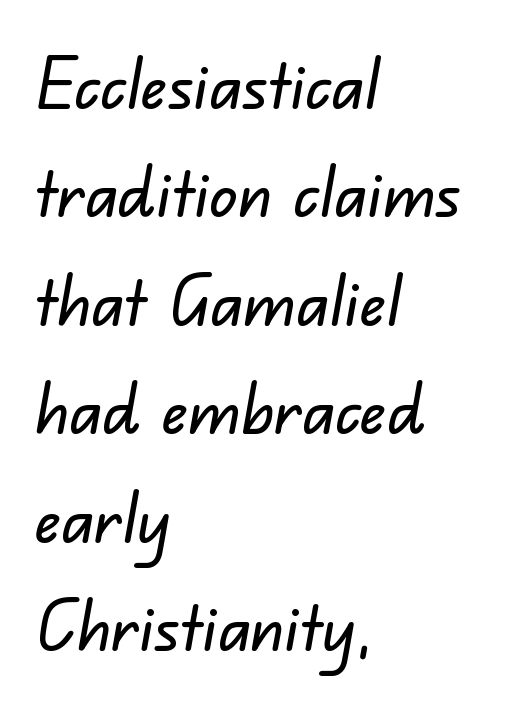
Note: no serifs on the glyphs. The lines sit at an ordinary, default distance from one another. Short note: letters normally spaced. This rendering uses left alignment, leaving the right contour irregular. You could not count columns in this text — the font is proportionally spaced.
